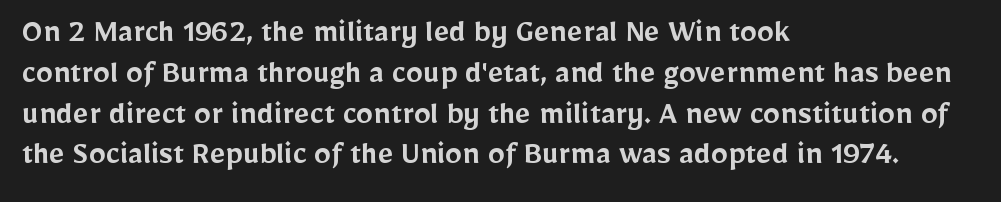
Q: Is the text bold? A: Semi-bold.
Q: Is the text italic (slanted)? A: No, it is upright.
Q: Is the typeface a serif or a sans-serif typeface? A: Sans-serif.
Q: Is the text underlined? A: No.
Q: How is the paragraph aligned? A: Left-aligned.
Q: Is the spacing between letters normal or unusually wide? A: Normal.
Q: Width (condensed, normal, or wide)? A: Normal.
Q: Stroke contrast? A: Low.
Q: x-height? A: Medium.
Q: Monospaced? A: No.
